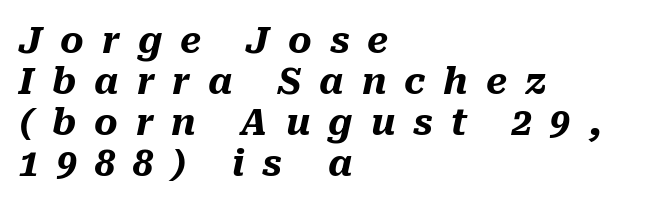
The image shows 36 px heavy type, italic (leaning right); set left-aligned, tight line spacing (1.14x), unusually wide letter spacing (+0.5 em), not underlined; medium stroke contrast and a medium x-height.
